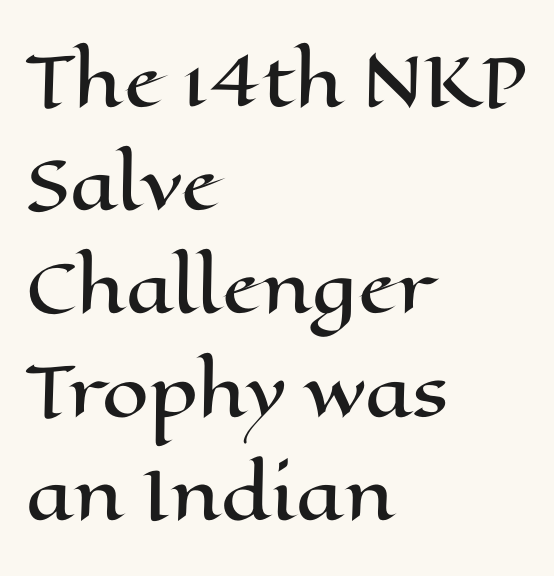
{"italic": "no", "width": "wide", "stroke_contrast": "high", "x_height": "medium", "monospaced": "no", "underline": "no", "align": "left", "line_spacing": "normal", "line_spacing_ratio": 1.54, "letter_spacing": "normal", "letter_spacing_em": 0.0, "glyph_px": 67}
